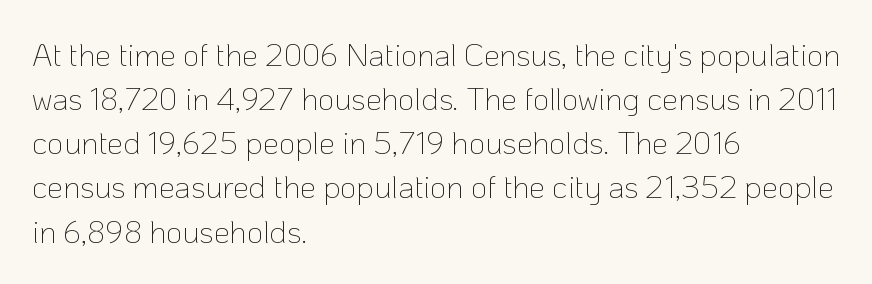
The image shows 32 px thin sans-serif type, upright; set left-aligned, normal line spacing (1.38x), normal letter spacing, not underlined; low stroke contrast and a medium x-height.
